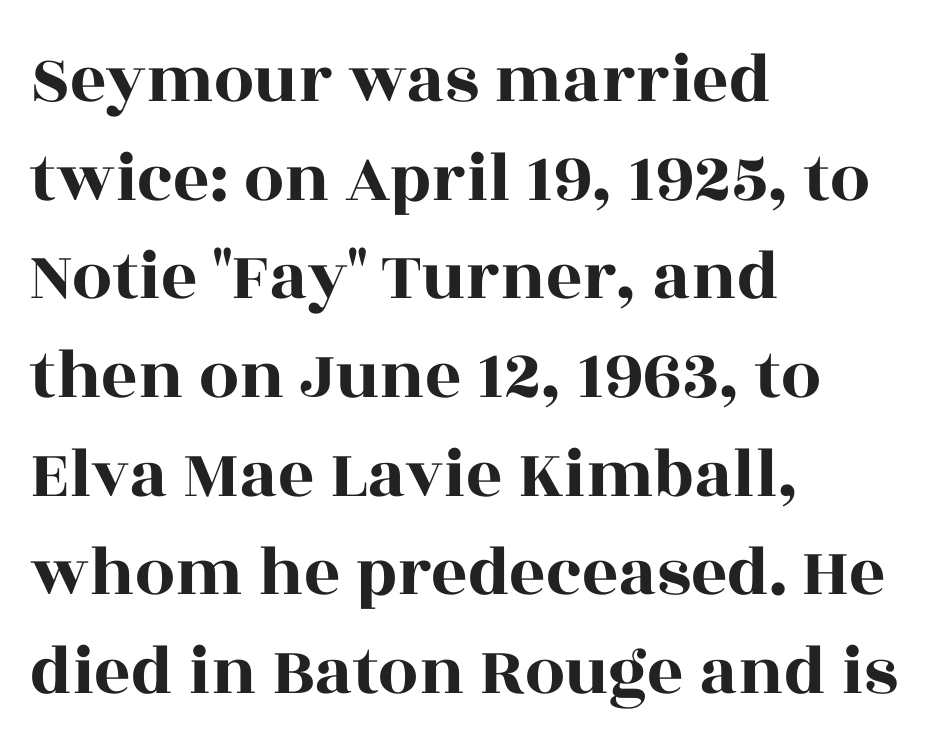
{"serif": "yes", "italic": "no", "width": "wide", "x_height": "large", "monospaced": "no", "underline": "no", "align": "left", "line_spacing": "normal", "line_spacing_ratio": 1.39, "letter_spacing": "normal", "letter_spacing_em": 0.0, "glyph_px": 71}
